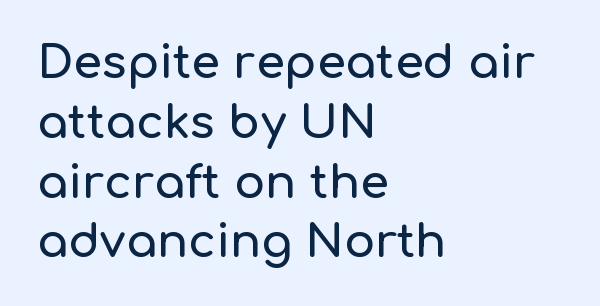
The image shows 46 px sans-serif type, upright; set left-aligned, normal line spacing (1.3x), normal letter spacing, not underlined; low stroke contrast and a medium x-height.
